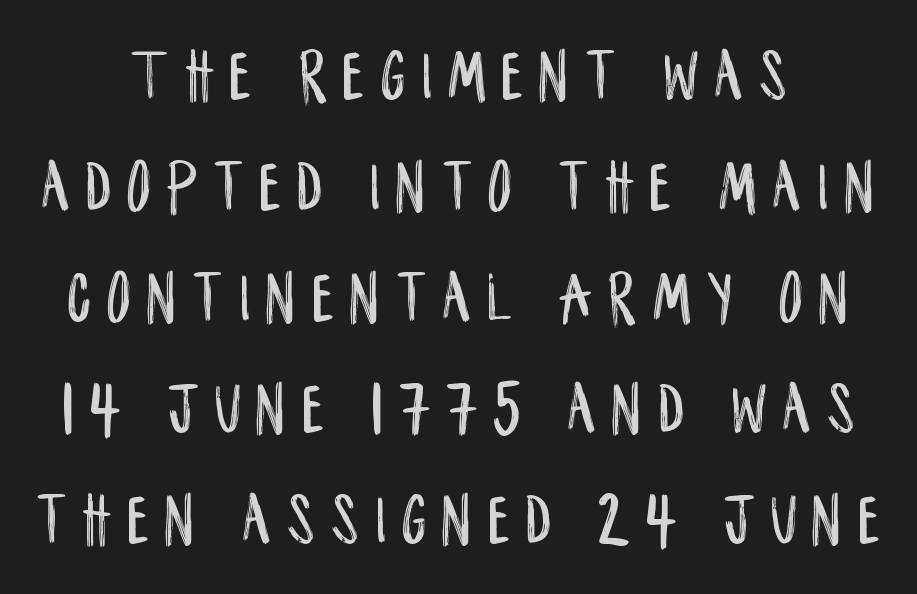
These lines have a slow, spaced-out rhythm from letter to letter. Has an underline been added? It has not. These lines are composed in type without serifs. Is there any slant? The stems are plumb.
